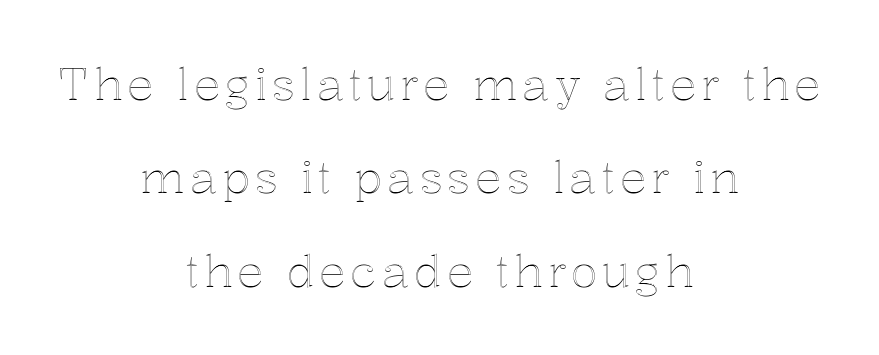
Quick note: not italic, upright. Underline: absent. Notice how the passage keeps no hard edge, just a central spine. A typesetter would call this proportional, since set widths differ per character. Loosely led — the rows are spread out.
